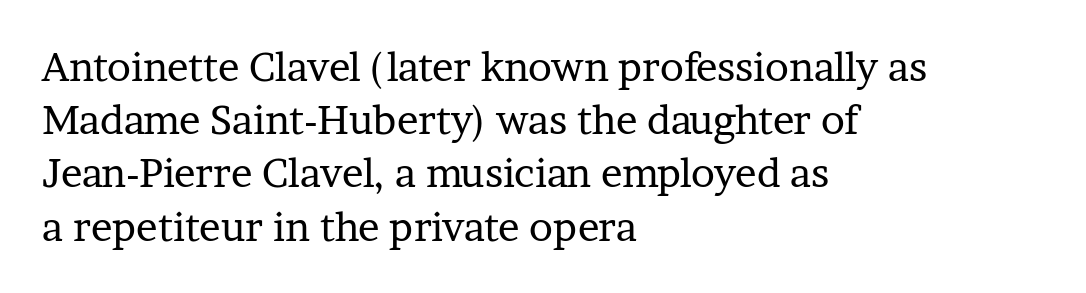
The image shows 40 px regular-weight serif type, upright; set left-aligned, normal line spacing (1.33x), normal letter spacing, not underlined; low stroke contrast and a medium x-height.
